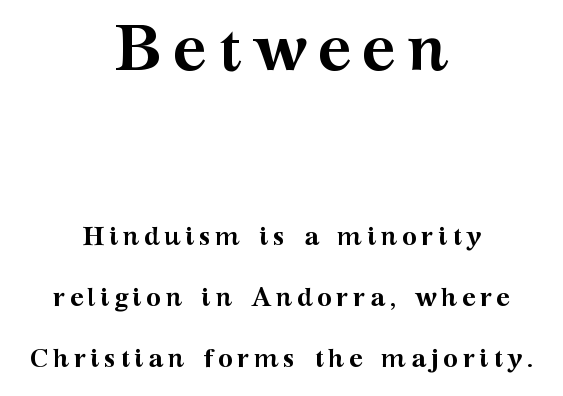
The image shows 65 px semibold, wide serif type, upright; set centered, loose line spacing (2.33x), not underlined; the first (top) block is 2.5x larger; medium stroke contrast and a medium x-height.
